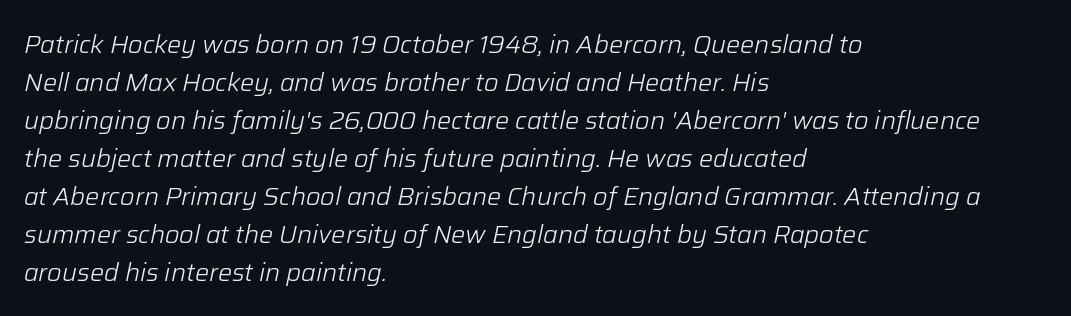
The image shows 25 px text type, italic (leaning right); set left-aligned, normal line spacing (1.52x), normal letter spacing, not underlined.
